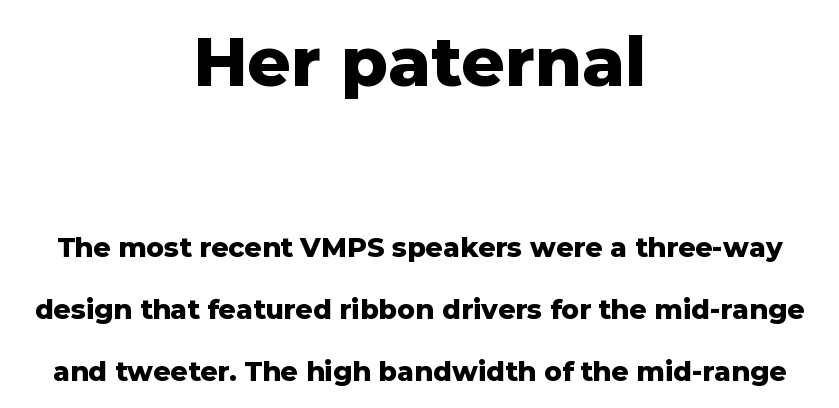
Standard letterfit; no display-style spreading of the glyphs. The text was rendered using a sans face with plain stroke endings. Horizontal alignment here is central, giving a formal, balanced look. I'd describe the lettering as bold — thick and assertive.
